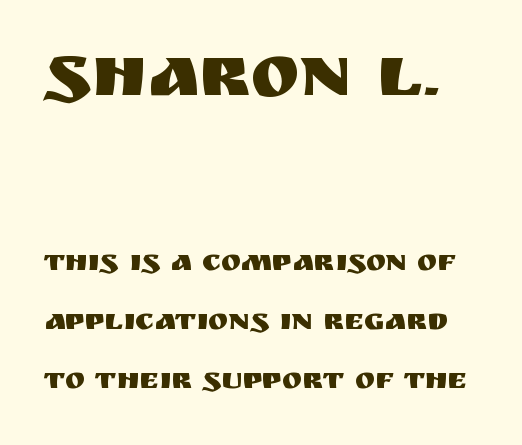
The image shows 74 px sans-serif type, upright; set loose line spacing (1.97x), normal letter spacing, not underlined; the first (top) block is 2.47x larger; medium stroke contrast and a large x-height.
